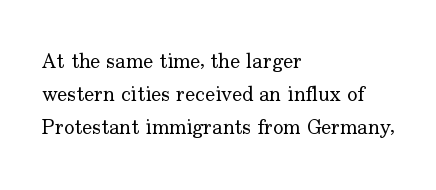
Q: Is the text bold? A: No.
Q: Is the text italic (slanted)? A: No, it is upright.
Q: Is the text underlined? A: No.
Q: How is the paragraph aligned? A: Left-aligned.
Q: Is the spacing between letters normal or unusually wide? A: Normal.
Q: Is the spacing between lines tight, normal or loose? A: Normal.
